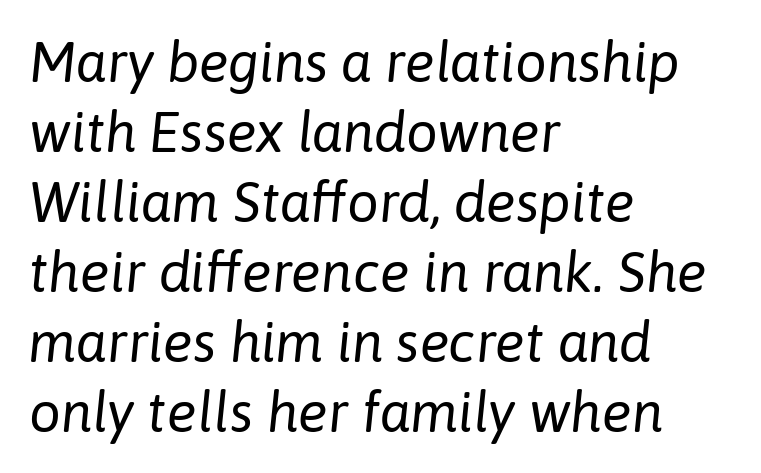
Compared with ordinary roman type, these characters are visibly tilted. Bold? No — there's no thickening of the strokes. The horizontal fit of the characters is conventional and even. Horizontal alignment here is leftward, the default for most running prose. Only glyphs here, with clear space below each row.
